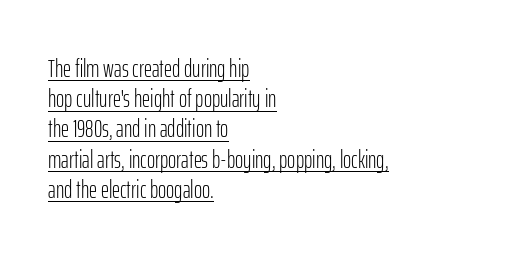
{"italic": "no", "bold": "no", "underline": "yes", "align": "left", "line_spacing_ratio": 1.21, "letter_spacing": "normal", "letter_spacing_em": 0.0, "glyph_px": 25}
